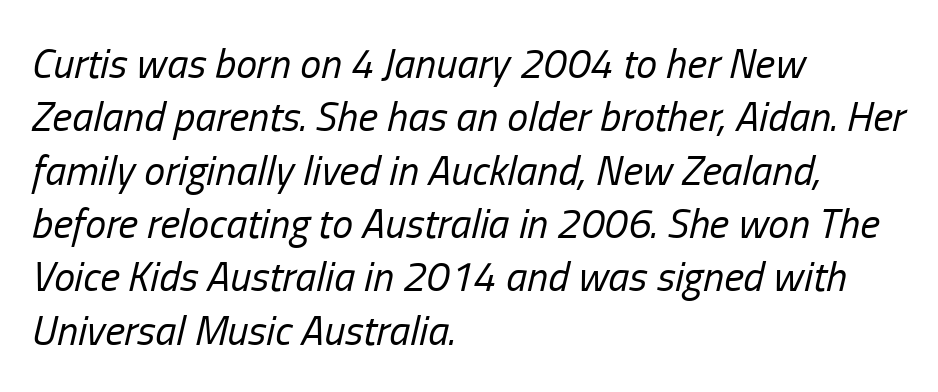
Q: Is the text bold? A: No.
Q: Is the text italic (slanted)? A: Yes, it leans right by about 13 degrees.
Q: Is the text underlined? A: No.
Q: How is the paragraph aligned? A: Left-aligned.
Q: Is the spacing between letters normal or unusually wide? A: Normal.
Q: Is the spacing between lines tight, normal or loose? A: Normal.
Q: Width (condensed, normal, or wide)? A: Condensed.
Q: Stroke contrast? A: Low.
Q: x-height? A: Medium.
Q: Monospaced? A: No.
